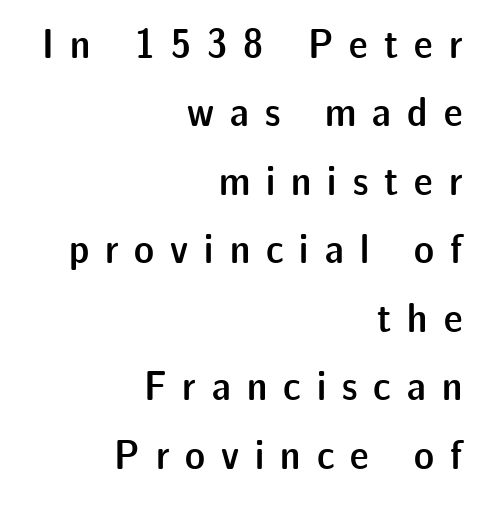
{"serif": "no", "italic": "no", "bold": "semi", "weight": "semibold", "width": "normal", "stroke_contrast": "low", "x_height": "medium", "monospaced": "no", "underline": "no", "align": "right", "line_spacing": "normal", "line_spacing_ratio": 1.63, "letter_spacing": "wide", "letter_spacing_em": 0.38, "glyph_px": 42}
